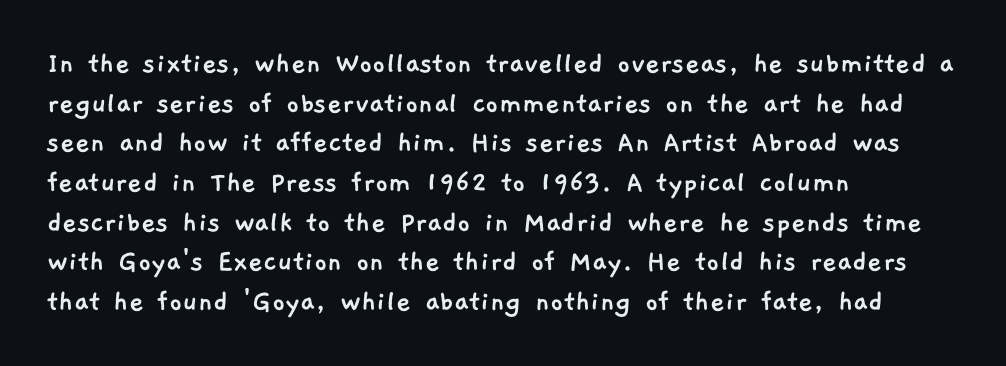
Q: Is the typeface a serif or a sans-serif typeface? A: Sans-serif.
Q: Is the text underlined? A: No.
Q: How is the paragraph aligned? A: Left-aligned.
Q: Is the spacing between letters normal or unusually wide? A: Normal.
Q: Width (condensed, normal, or wide)? A: Normal.
Q: Stroke contrast? A: Low.
Q: x-height? A: Medium.
Q: Monospaced? A: No.
